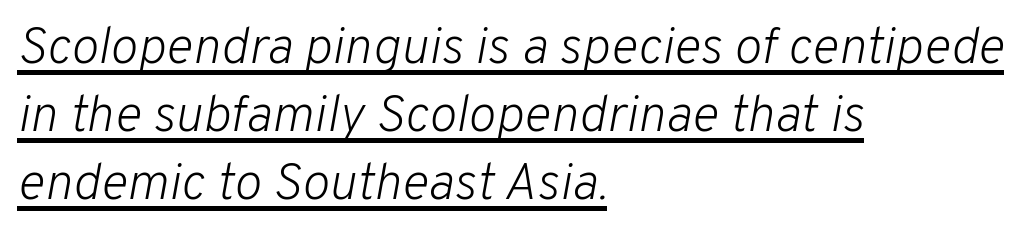
Does the lettering tilt? It does — this is italic. The rows are spaced the way most documents space them. These lines are set flush left with a ragged right edge. Caption: standard tracking, unaltered. This reads as an unemphasized weight, regular at the heaviest. The glyphs are accompanied by a horizontal stroke just below them.
